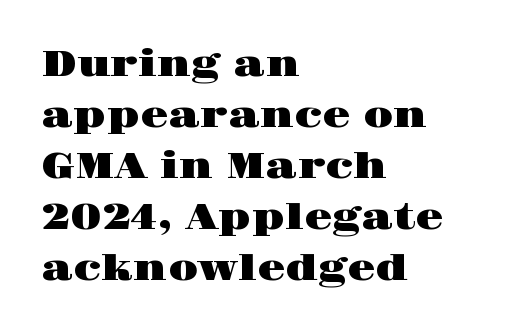
The image shows 36 px wide serif type, upright; set left-aligned, normal line spacing (1.42x), normal letter spacing, not underlined; high stroke contrast and a large x-height.
